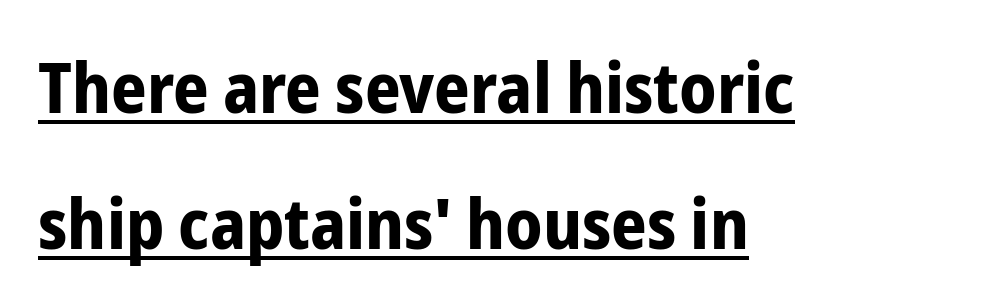
Q: Is the text bold? A: Yes.
Q: Is the text italic (slanted)? A: No, it is upright.
Q: Is the typeface a serif or a sans-serif typeface? A: Sans-serif.
Q: Is the text underlined? A: Yes.
Q: How is the paragraph aligned? A: Left-aligned.
Q: Is the spacing between letters normal or unusually wide? A: Normal.
Q: Is the spacing between lines tight, normal or loose? A: Loose.
Q: Width (condensed, normal, or wide)? A: Condensed.
Q: Stroke contrast? A: Low.
Q: x-height? A: Medium.
Q: Monospaced? A: No.
